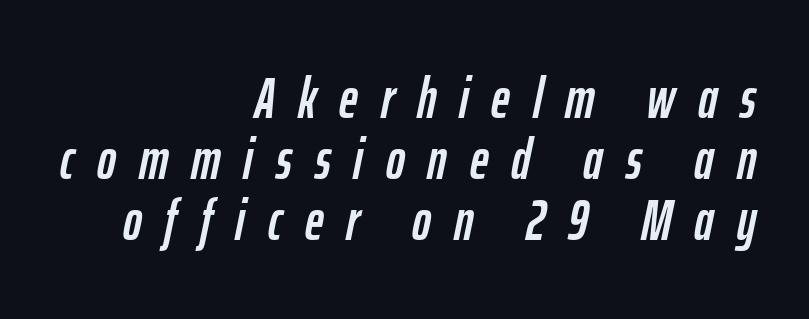
Caption: expanded tracking, letters set apart. Descenders are the only things crossing below the line. Looks like regular typesetting: each glyph gets only the width it needs. How would I describe the line gaps? Narrow and economical. Rendered with sloped, italic letterforms. This rendering uses right alignment, leaving the left contour irregular.
